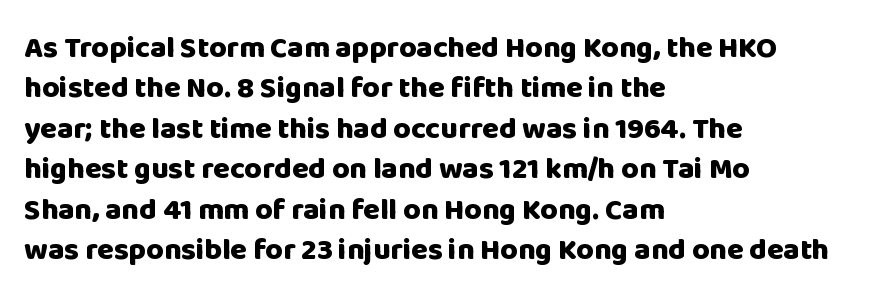
Q: Is the text bold? A: Yes.
Q: Is the text italic (slanted)? A: No, it is upright.
Q: Is the typeface a serif or a sans-serif typeface? A: Sans-serif.
Q: Is the text underlined? A: No.
Q: How is the paragraph aligned? A: Left-aligned.
Q: Is the spacing between letters normal or unusually wide? A: Normal.
Q: Is the spacing between lines tight, normal or loose? A: Normal.
Q: Width (condensed, normal, or wide)? A: Normal.
Q: Stroke contrast? A: Low.
Q: x-height? A: Large.
Q: Monospaced? A: No.
